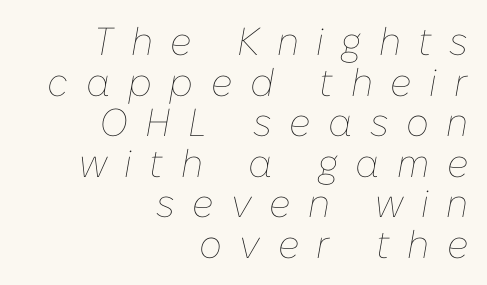
Q: Is the text bold? A: No.
Q: Is the text italic (slanted)? A: Yes, it leans right by about 10 degrees.
Q: Is the text underlined? A: No.
Q: How is the paragraph aligned? A: Right-aligned.
Q: Is the spacing between letters normal or unusually wide? A: Unusually wide.
Q: Is the spacing between lines tight, normal or loose? A: Tight.
Q: Width (condensed, normal, or wide)? A: Normal.
Q: Stroke contrast? A: Low.
Q: x-height? A: Medium.
Q: Monospaced? A: No.
